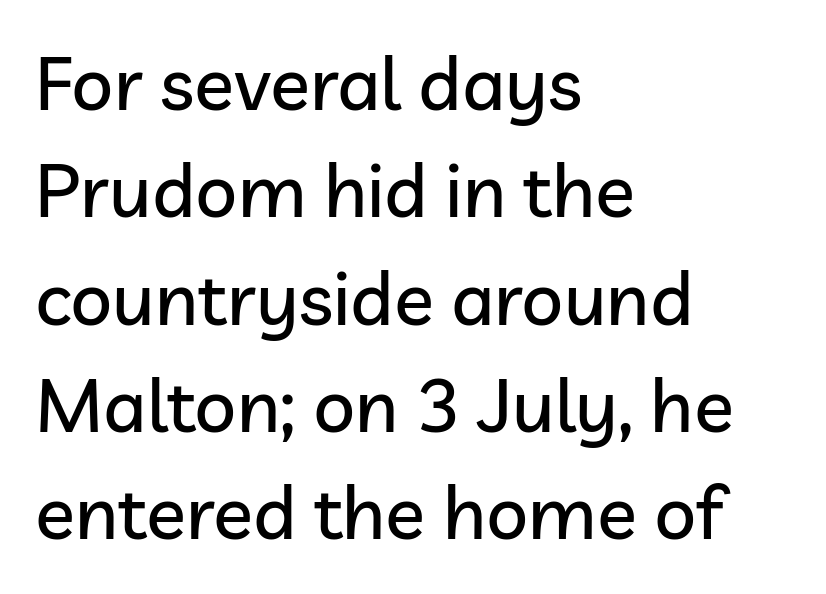
{"serif": "no", "italic": "no", "width": "normal", "stroke_contrast": "low", "x_height": "medium", "monospaced": "no", "underline": "no", "align": "left", "line_spacing": "normal", "line_spacing_ratio": 1.45, "letter_spacing": "normal", "letter_spacing_em": 0.0, "glyph_px": 74}
